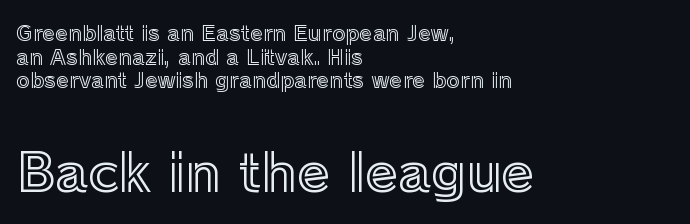
The image shows 53 px text type, upright; set left-aligned, tight line spacing (1.13x), normal letter spacing, not underlined; the second (bottom) block is 2.52x larger; a medium x-height.
